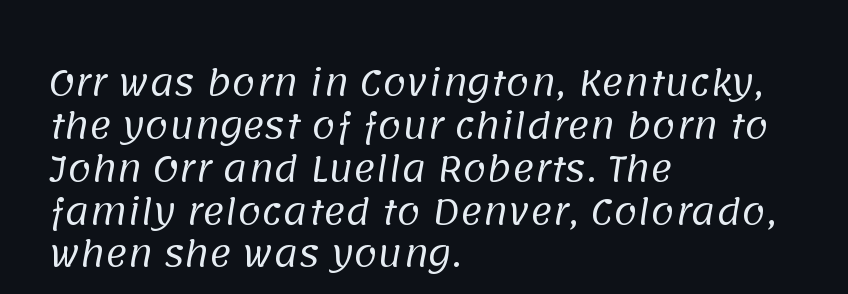
The image shows 34 px regular-weight sans-serif type; set left-aligned, normal line spacing (1.26x), normal letter spacing, not underlined; low stroke contrast and a large x-height.
